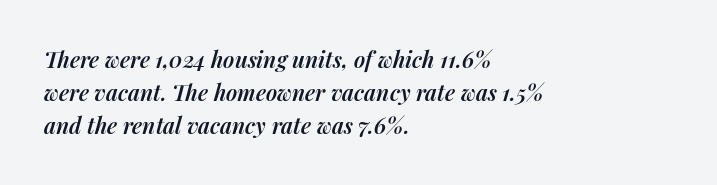
The image shows 22 px text type, italic (leaning right); set left-aligned, normal line spacing (1.51x), normal letter spacing, not underlined.
